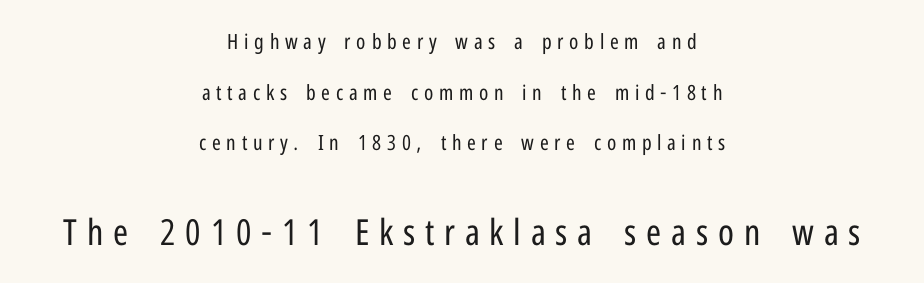
The image shows 36 px regular-weight, condensed sans-serif type, upright; set centered, loose line spacing (2.41x), unusually wide letter spacing (+0.27 em), not underlined; the second (bottom) block is 1.71x larger; low stroke contrast and a medium x-height.
